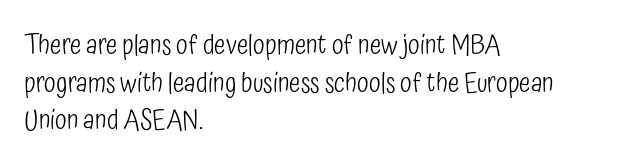
The image shows 27 px text type, upright; set left-aligned, normal line spacing (1.39x), normal letter spacing, not underlined.
